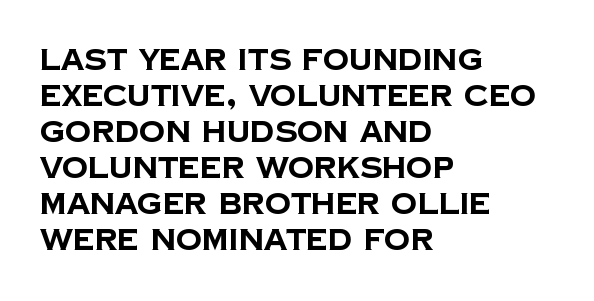
The image shows 29 px bold sans-serif type; set left-aligned, line spacing 1.24x, normal letter spacing, not underlined; low stroke contrast and a large x-height.
